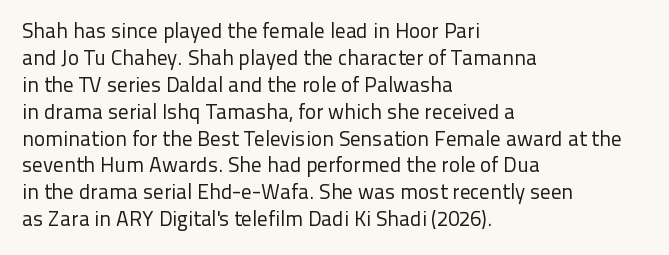
Q: Is the text bold? A: No.
Q: Is the text italic (slanted)? A: No, it is upright.
Q: Is the text underlined? A: No.
Q: How is the paragraph aligned? A: Left-aligned.
Q: Is the spacing between letters normal or unusually wide? A: Normal.
Q: Is the spacing between lines tight, normal or loose? A: Normal.
